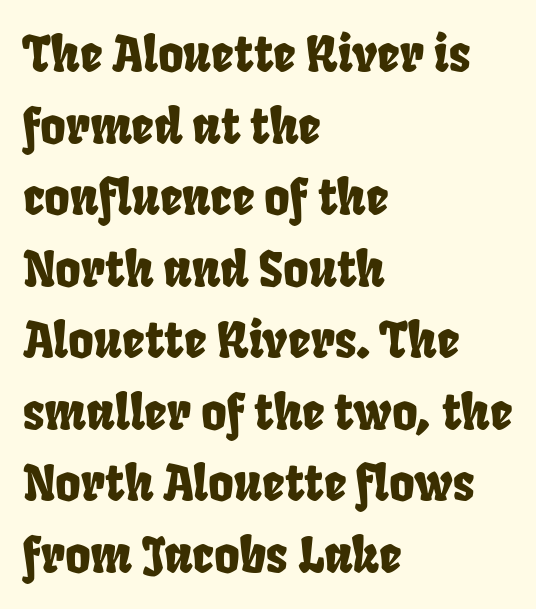
Q: Is the typeface a serif or a sans-serif typeface? A: Sans-serif.
Q: Is the text underlined? A: No.
Q: How is the paragraph aligned? A: Left-aligned.
Q: Is the spacing between letters normal or unusually wide? A: Normal.
Q: Is the spacing between lines tight, normal or loose? A: Normal.
Q: Width (condensed, normal, or wide)? A: Condensed.
Q: Stroke contrast? A: Low.
Q: x-height? A: Large.
Q: Monospaced? A: No.
